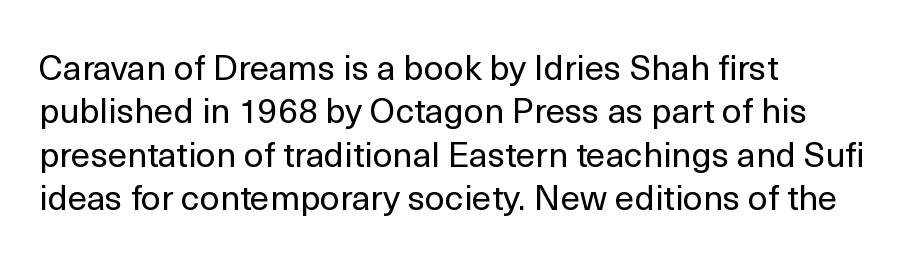
The gaps between neighbouring characters are ordinary and unremarkable. No chunkiness to these letters — they're not bold. Reading down the block, your eye returns to a fixed left position each line. Descender tails drop into unmarked territory.
